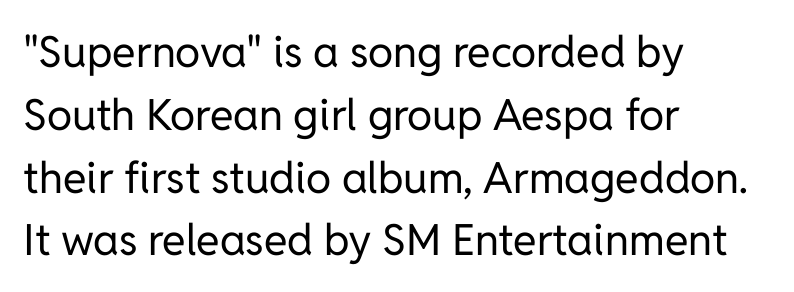
Note the varied advance widths — an 'i' is clearly narrower than an 'm'. Rendered with straight, roman letterforms. Lines of text with bare space underneath. In terms of letterspacing, this is plain default setting. Unlike a traditional serif, this face leaves its strokes unadorned. The cut favours lightness, reaching ordinary text weight at its darkest.
